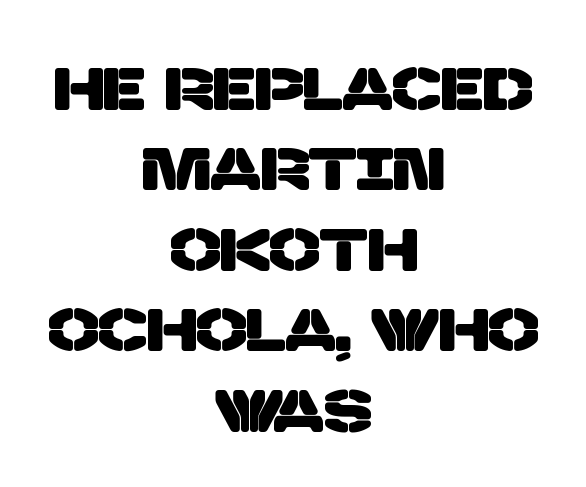
Q: Is the typeface a serif or a sans-serif typeface? A: Sans-serif.
Q: Is the text underlined? A: No.
Q: How is the paragraph aligned? A: Centered.
Q: Is the spacing between letters normal or unusually wide? A: Normal.
Q: Is the spacing between lines tight, normal or loose? A: Normal.
Q: Width (condensed, normal, or wide)? A: Normal.
Q: Stroke contrast? A: Low.
Q: x-height? A: Large.
Q: Monospaced? A: No.
